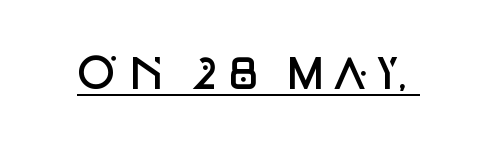
The image shows 40 px semibold sans-serif type, upright; set normal letter spacing, underlined; low stroke contrast and a large x-height.
